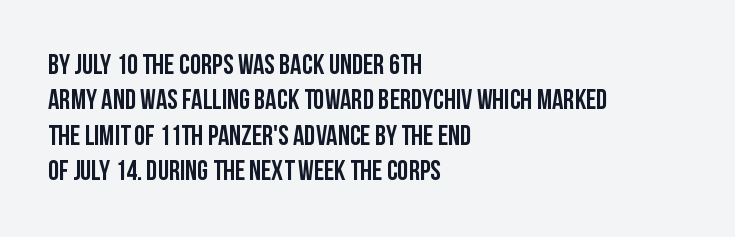
Q: Is the text italic (slanted)? A: No, it is upright.
Q: Is the typeface a serif or a sans-serif typeface? A: Sans-serif.
Q: Is the text underlined? A: No.
Q: How is the paragraph aligned? A: Left-aligned.
Q: Is the spacing between letters normal or unusually wide? A: Normal.
Q: Is the spacing between lines tight, normal or loose? A: Normal.
Q: Width (condensed, normal, or wide)? A: Condensed.
Q: Stroke contrast? A: Low.
Q: x-height? A: Large.
Q: Monospaced? A: No.
